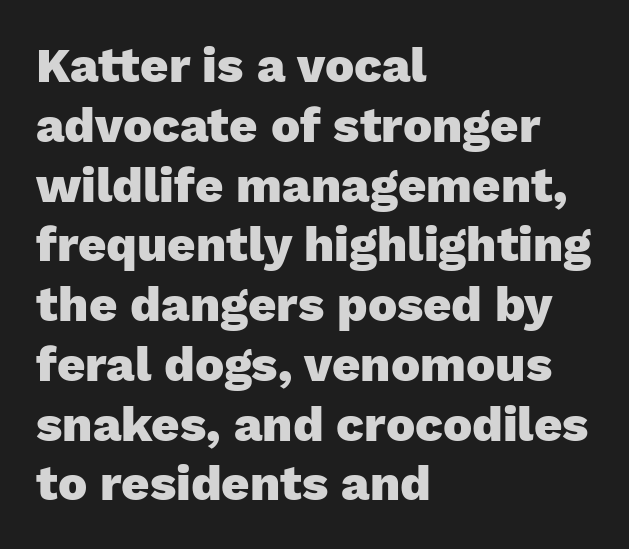
Pretty heavy lettering here — definitely bold. Letter spacing: default. A typesetter would call this proportional, since set widths differ per character. The paragraph shown leans on its left margin.
